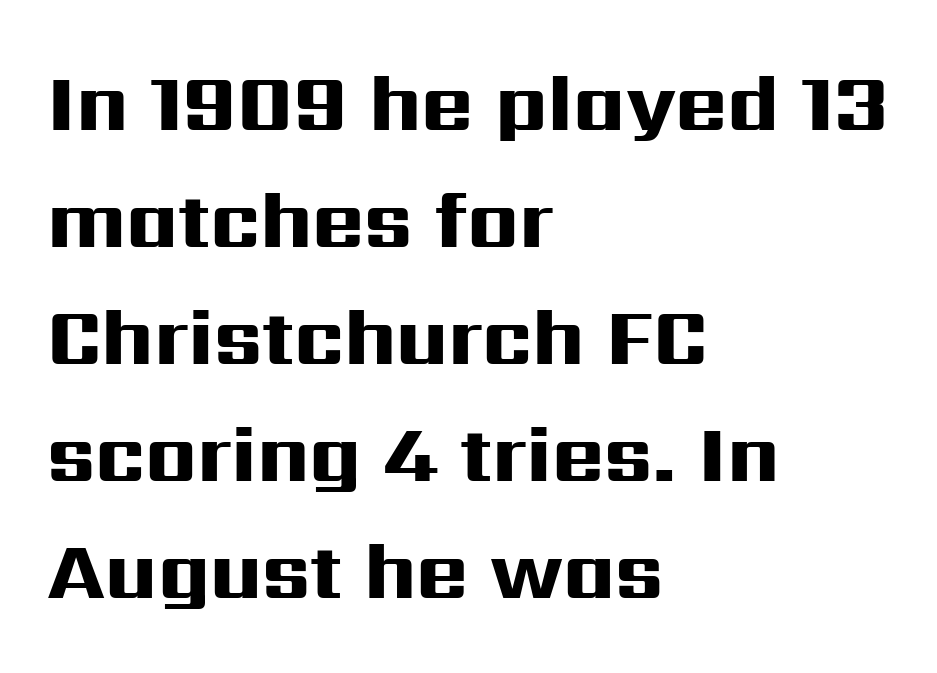
The image shows 79 px heavy, wide sans-serif type, upright; set left-aligned, normal line spacing (1.48x), normal letter spacing, not underlined; high stroke contrast and a medium x-height.
